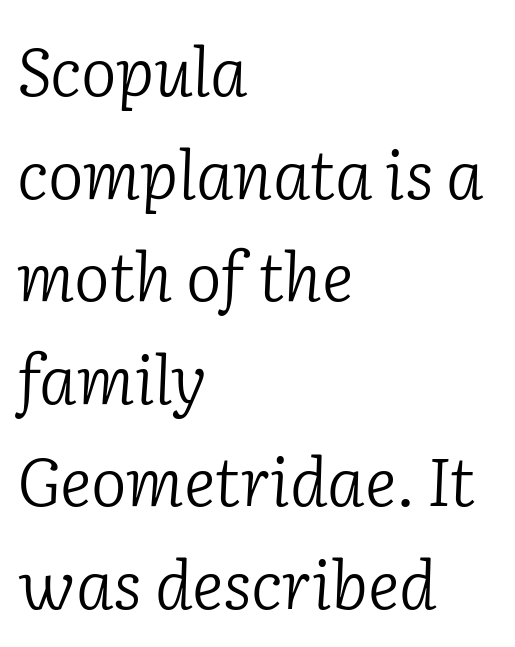
No extra tracking has been applied to these lines. You can tell from the footed stems that serif type was used. Weight class: somewhere from thin through regular. This sample has the flowing, uneven cadence of proportional lettering. Line beginnings align vertically; line endings do not.
